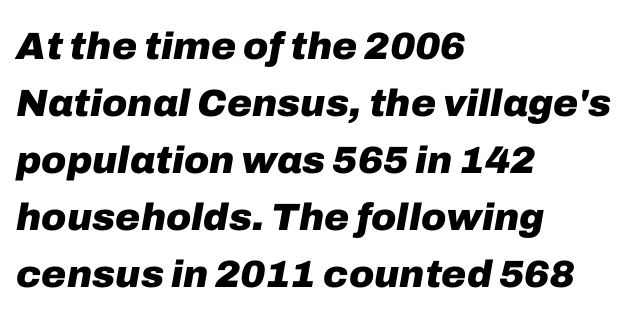
{"italic": "yes", "lean": "right", "slant_degrees": 10, "bold": "yes", "weight": "heavy", "width": "normal", "stroke_contrast": "low", "x_height": "medium", "monospaced": "no", "underline": "no", "align": "left", "line_spacing": "normal", "line_spacing_ratio": 1.5, "letter_spacing": "normal", "letter_spacing_em": 0.0, "glyph_px": 38}
